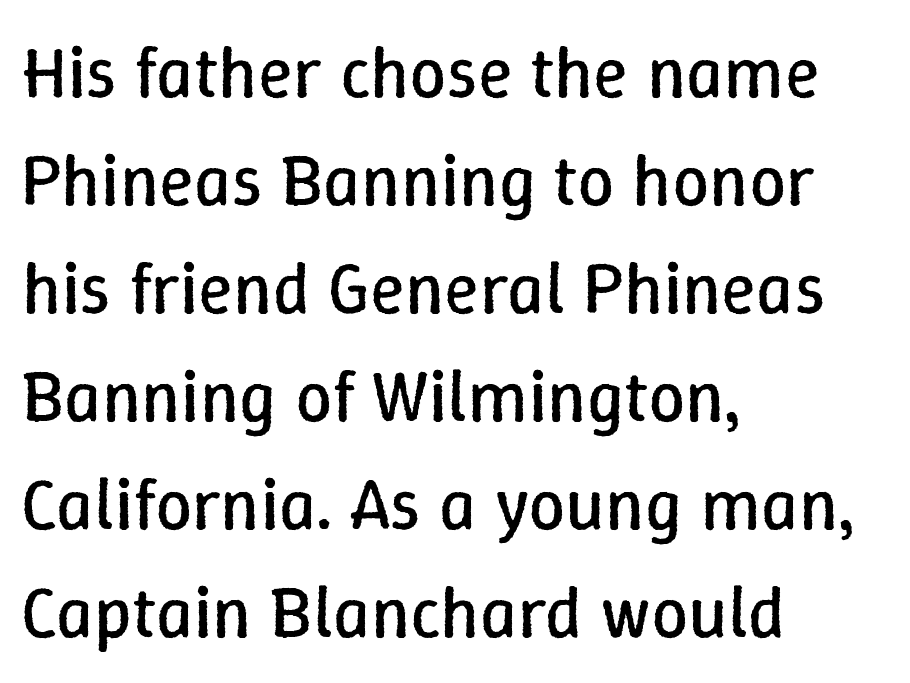
The image shows 73 px regular-weight type, upright; set left-aligned, normal line spacing (1.48x), normal letter spacing, not underlined; low stroke contrast and a medium x-height.
